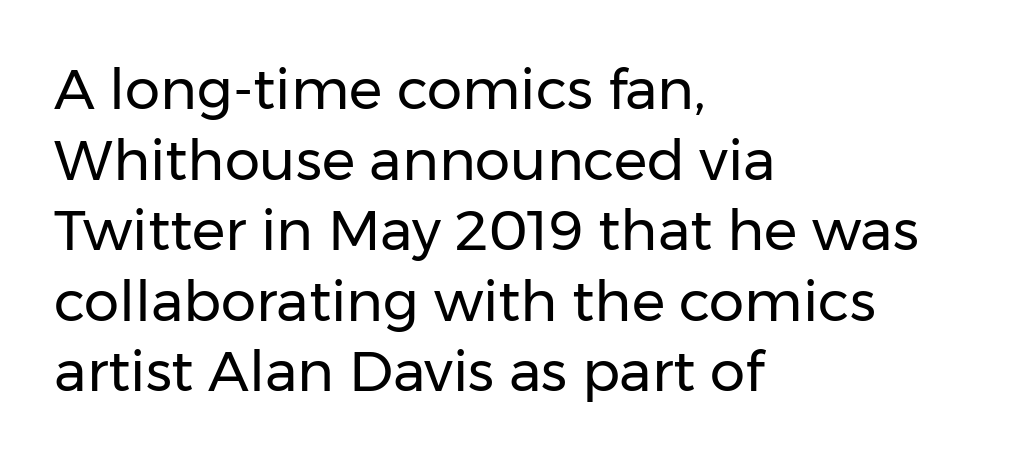
The image shows 56 px regular-weight sans-serif type, upright; set left-aligned, normal line spacing (1.26x), normal letter spacing, not underlined; low stroke contrast and a medium x-height.
